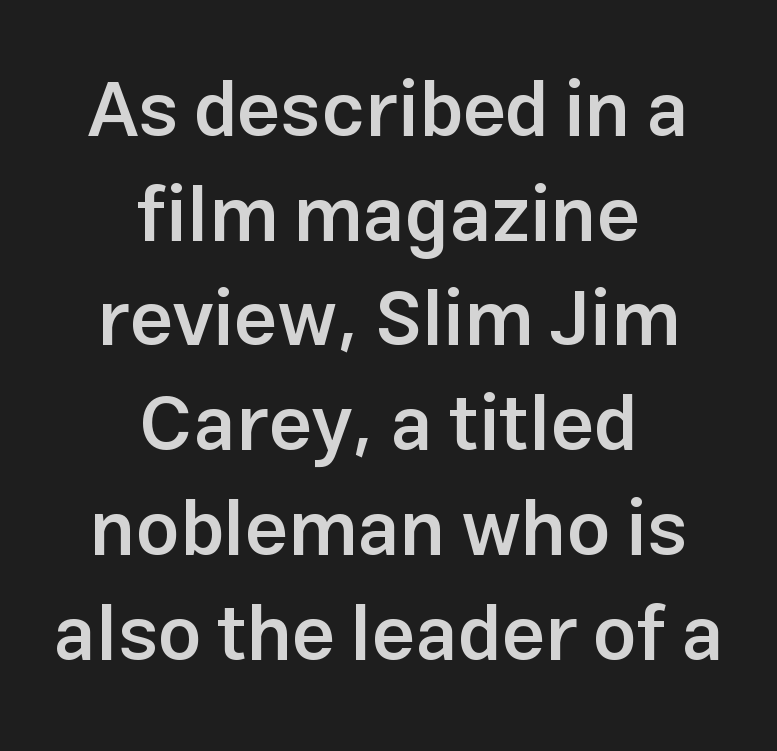
{"serif": "no", "italic": "no", "bold": "semi", "weight": "semibold", "width": "normal", "stroke_contrast": "low", "x_height": "medium", "monospaced": "no", "underline": "no", "align": "center", "line_spacing": "normal", "line_spacing_ratio": 1.36, "letter_spacing": "normal", "letter_spacing_em": 0.0, "glyph_px": 77}
